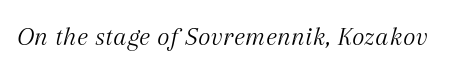
The image shows 27 px text type, italic (leaning right); set normal letter spacing, not underlined.
